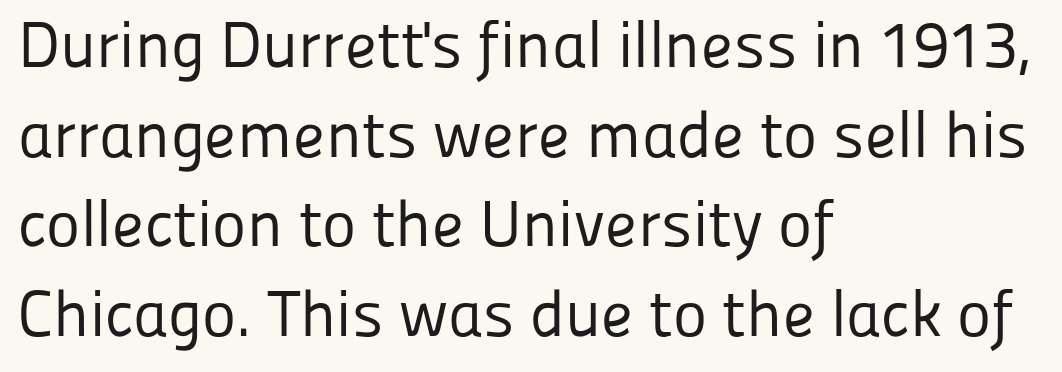
Q: Is the text bold? A: No.
Q: Is the text italic (slanted)? A: No, it is upright.
Q: Is the typeface a serif or a sans-serif typeface? A: Sans-serif.
Q: Is the text underlined? A: No.
Q: How is the paragraph aligned? A: Left-aligned.
Q: Is the spacing between letters normal or unusually wide? A: Normal.
Q: Is the spacing between lines tight, normal or loose? A: Normal.
Q: Width (condensed, normal, or wide)? A: Normal.
Q: Stroke contrast? A: Low.
Q: x-height? A: Medium.
Q: Monospaced? A: No.
